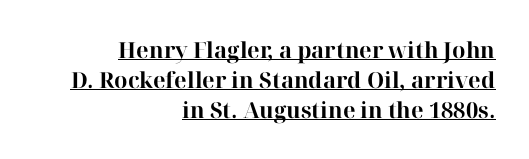
Students, observe the line beneath the letters — that is underlining. Vertical spacing — default. Set as a true bold cut, around the 700 mark. Teacher's note: observe the even right margin — that is flush-right alignment.
